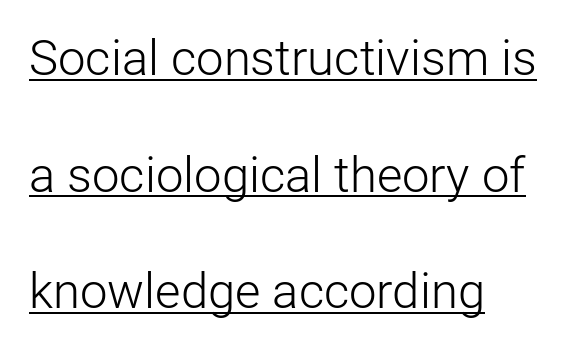
Q: Is the text bold? A: No.
Q: Is the text italic (slanted)? A: No, it is upright.
Q: Is the typeface a serif or a sans-serif typeface? A: Sans-serif.
Q: Is the text underlined? A: Yes.
Q: How is the paragraph aligned? A: Left-aligned.
Q: Is the spacing between letters normal or unusually wide? A: Normal.
Q: Is the spacing between lines tight, normal or loose? A: Loose.
Q: Width (condensed, normal, or wide)? A: Normal.
Q: Stroke contrast? A: Low.
Q: x-height? A: Medium.
Q: Monospaced? A: No.
